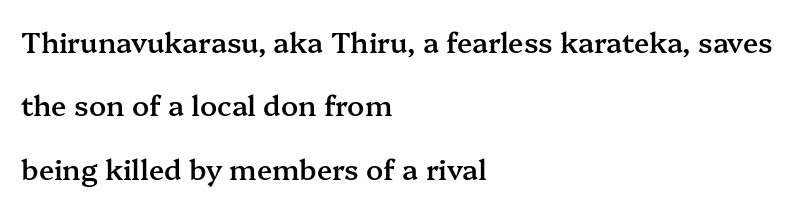
The image shows 28 px semibold serif type, upright; set left-aligned, loose line spacing (2.26x), normal letter spacing, not underlined; medium stroke contrast and a medium x-height.
